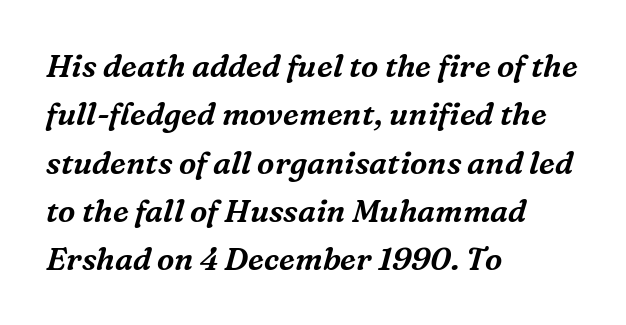
{"serif": "yes", "italic": "yes", "lean": "right", "slant_degrees": 16, "width": "normal", "stroke_contrast": "medium", "x_height": "medium", "monospaced": "no", "underline": "no", "align": "left", "line_spacing": "normal", "line_spacing_ratio": 1.56, "letter_spacing": "normal", "letter_spacing_em": 0.0, "glyph_px": 31}
